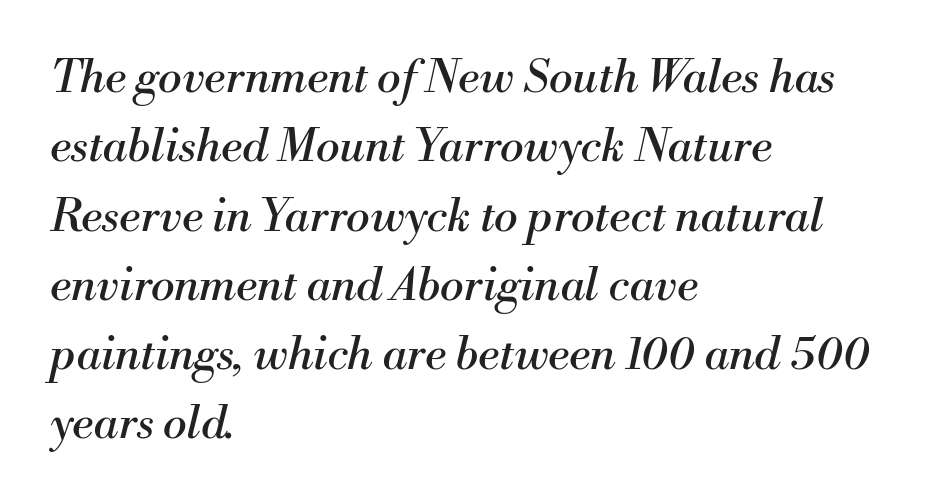
The image shows 45 px regular-weight serif type, italic (leaning right); set left-aligned, normal line spacing (1.54x), normal letter spacing, not underlined; medium stroke contrast and a small x-height.
